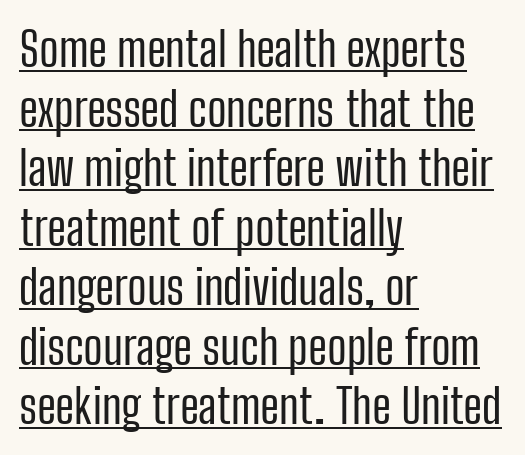
Notice how a bar underscores the lettering throughout. Here the designer chose a conventional face with non-uniform glyph widths. The text was rendered using a sans face with plain stroke endings. Summary of weight: not heavy and not bold. The passage shown has conventional tracking throughout.
